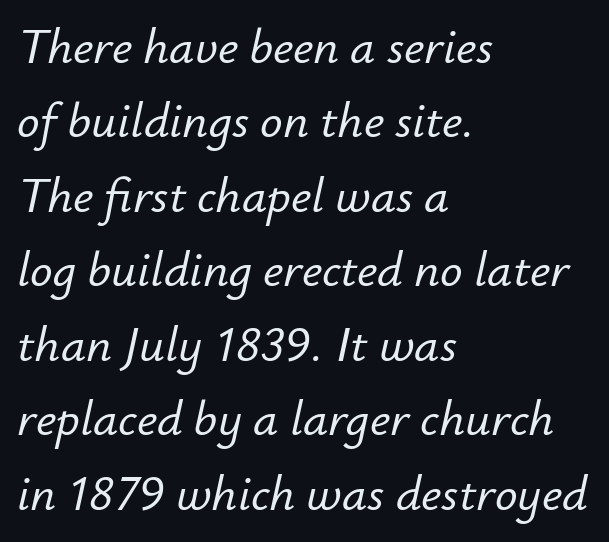
Honestly, the row spacing looks completely unremarkable. The strip under each line holds only bare page. The passage shown leans; its letterforms are oblique. This sample uses plain, unmodified letter spacing. Looks like regular typesetting: each glyph gets only the width it needs.
